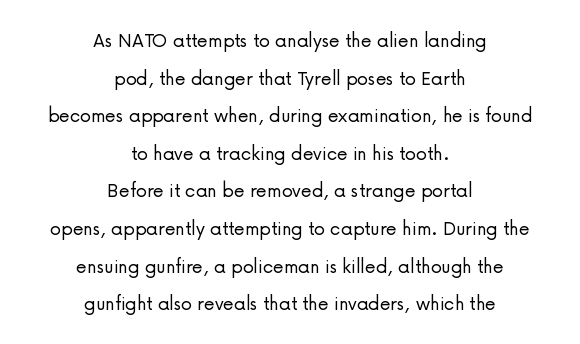
The image shows 22 px text type, upright; set centered, line spacing 1.71x, normal letter spacing, not underlined.
